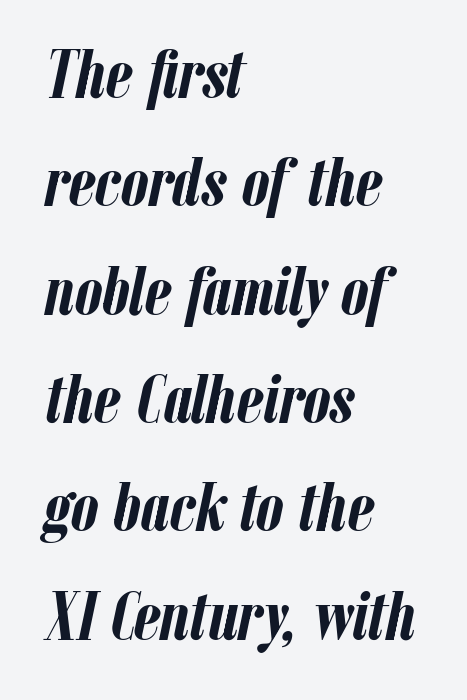
The face used here is proportionally spaced, like ordinary book or web type. The typesetting leans heavy: a genuine bold. Check the space under the baseline: it is left empty. A typesetter would mark this as italic.
